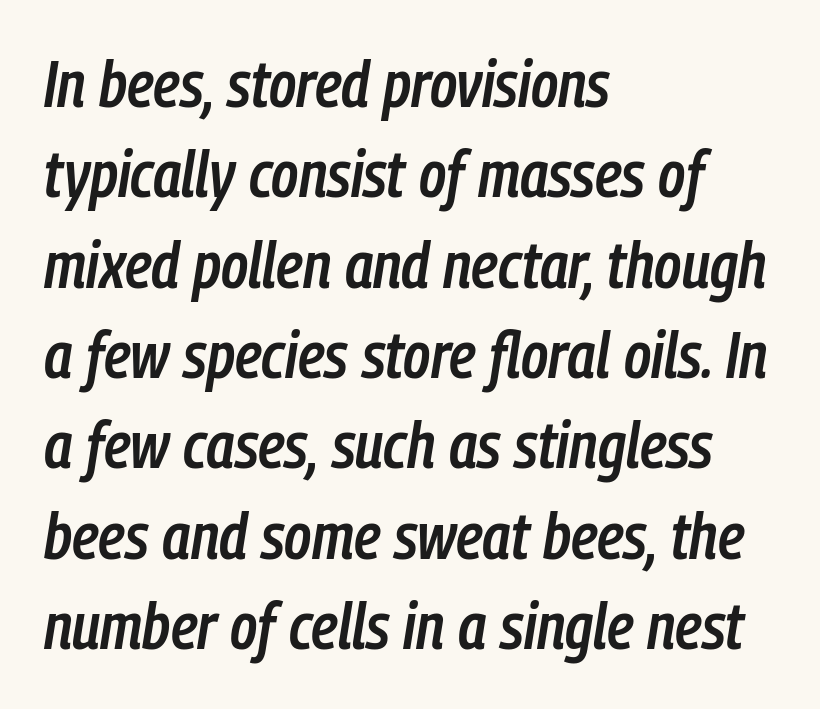
The image shows 65 px semibold, condensed type, italic (leaning right); set left-aligned, normal line spacing (1.39x), normal letter spacing, not underlined; low stroke contrast and a medium x-height.
